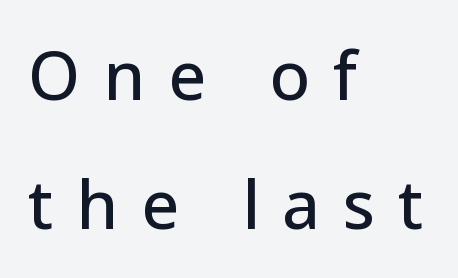
Q: Is the text italic (slanted)? A: No, it is upright.
Q: Is the typeface a serif or a sans-serif typeface? A: Sans-serif.
Q: Is the text underlined? A: No.
Q: How is the paragraph aligned? A: Left-aligned.
Q: Is the spacing between letters normal or unusually wide? A: Unusually wide.
Q: Is the spacing between lines tight, normal or loose? A: Loose.
Q: Width (condensed, normal, or wide)? A: Normal.
Q: Stroke contrast? A: Low.
Q: x-height? A: Medium.
Q: Monospaced? A: No.
